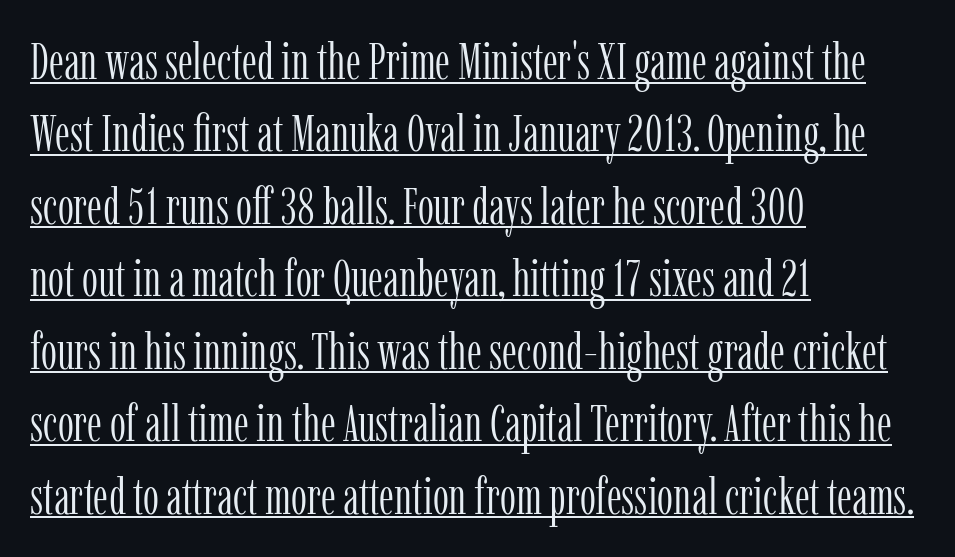
{"serif": "yes", "italic": "no", "bold": "no", "weight": "light", "width": "condensed", "stroke_contrast": "low", "x_height": "medium", "monospaced": "no", "underline": "yes", "align": "left", "line_spacing": "normal", "line_spacing_ratio": 1.42, "letter_spacing": "normal", "letter_spacing_em": 0.0, "glyph_px": 51}
